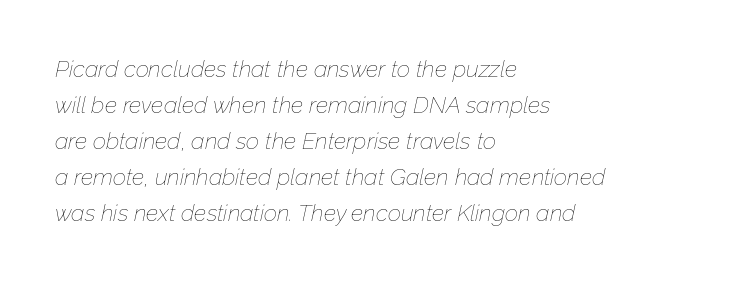
The image shows 23 px text type, italic (leaning right); set left-aligned, normal line spacing (1.57x), normal letter spacing, not underlined.
